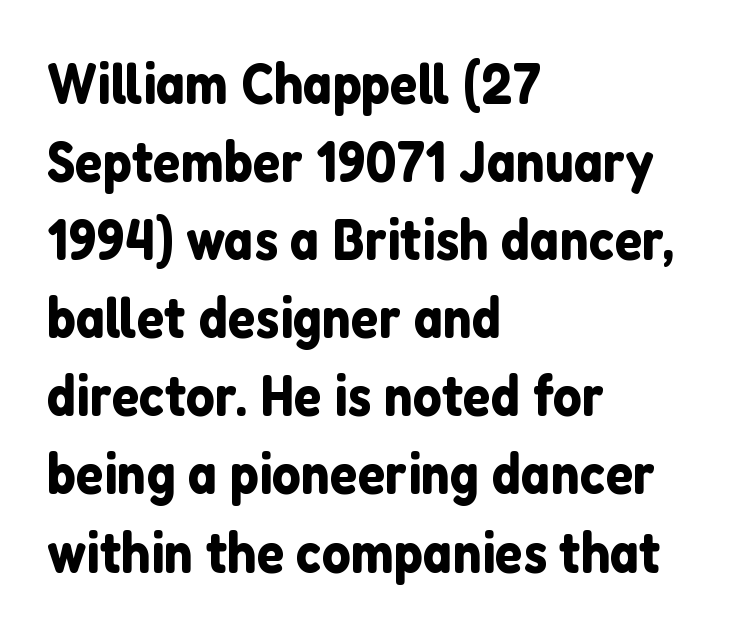
The image shows 57 px sans-serif type, upright; set left-aligned, normal line spacing (1.37x), normal letter spacing, not underlined; low stroke contrast and a medium x-height.
